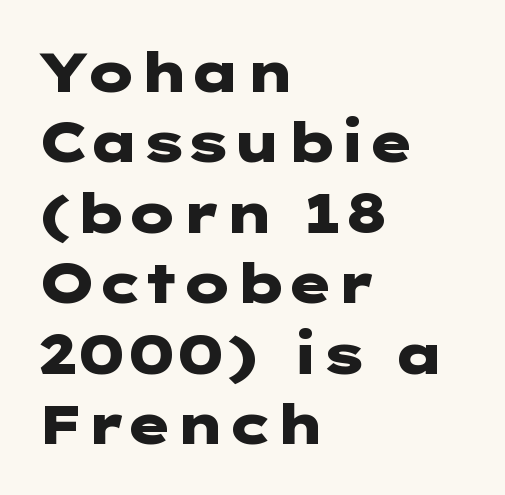
The image shows 55 px heavy, wide sans-serif type, upright; set left-aligned, normal line spacing (1.28x), normal letter spacing, not underlined; low stroke contrast and a medium x-height.
